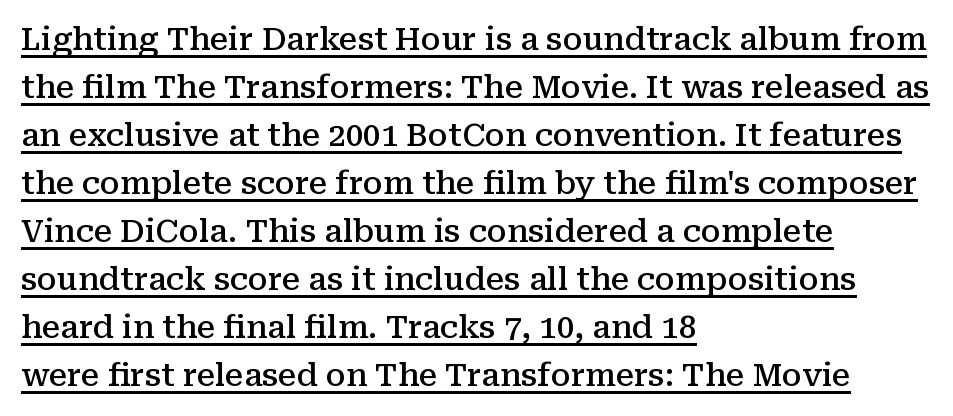
Does the type have serifs? Yes, each stem ends in a small foot. The characters look somewhat weighty, a semibold short of true bold. A normal amount of white space separates one row of letters from the next. Typeset ragged right — the left edge is the straight one.
